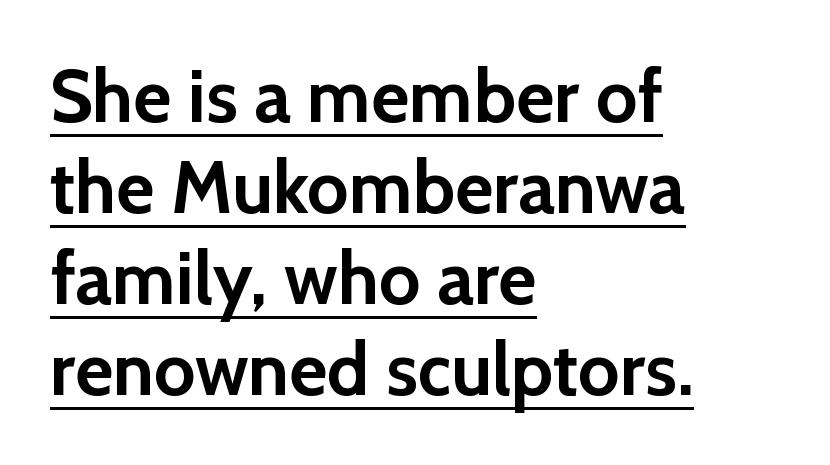
Q: Is the text bold? A: Yes.
Q: Is the text italic (slanted)? A: No, it is upright.
Q: Is the typeface a serif or a sans-serif typeface? A: Sans-serif.
Q: Is the text underlined? A: Yes.
Q: How is the paragraph aligned? A: Left-aligned.
Q: Is the spacing between letters normal or unusually wide? A: Normal.
Q: Width (condensed, normal, or wide)? A: Normal.
Q: x-height? A: Medium.
Q: Monospaced? A: No.
